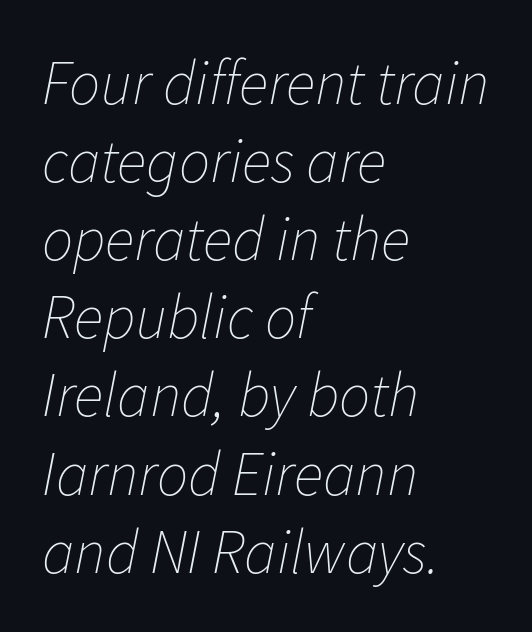
{"italic": "yes", "lean": "right", "slant_degrees": 11, "bold": "no", "weight": "thin", "width": "normal", "stroke_contrast": "low", "x_height": "medium", "monospaced": "no", "underline": "no", "align": "left", "line_spacing": "normal", "line_spacing_ratio": 1.26, "letter_spacing": "normal", "letter_spacing_em": 0.0, "glyph_px": 62}
